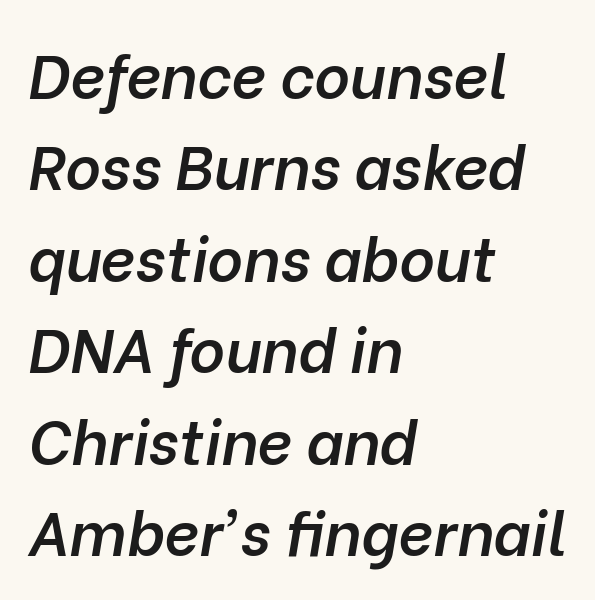
Q: Is the text bold? A: Semi-bold.
Q: Is the text italic (slanted)? A: Yes, it leans right by about 10 degrees.
Q: Is the text underlined? A: No.
Q: How is the paragraph aligned? A: Left-aligned.
Q: Is the spacing between letters normal or unusually wide? A: Normal.
Q: Is the spacing between lines tight, normal or loose? A: Normal.
Q: Width (condensed, normal, or wide)? A: Normal.
Q: Stroke contrast? A: Low.
Q: x-height? A: Medium.
Q: Monospaced? A: No.
